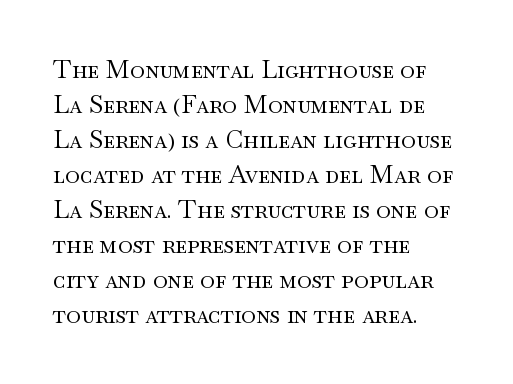
{"italic": "no", "bold": "no", "underline": "no", "align": "left", "line_spacing": "normal", "line_spacing_ratio": 1.4, "letter_spacing": "normal", "letter_spacing_em": 0.0, "glyph_px": 25}
